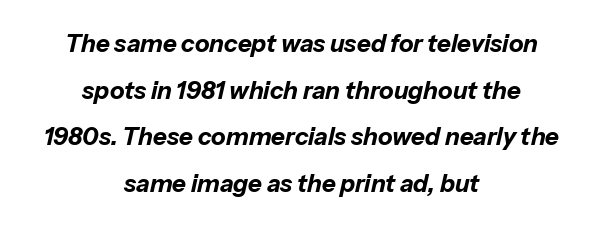
The gap between lines stays unmarked. This sample trades compactness for vertical openness between lines. The characters look thick and weighty, a clear bold. Would a proofreader flag this as italicized? Yes.
